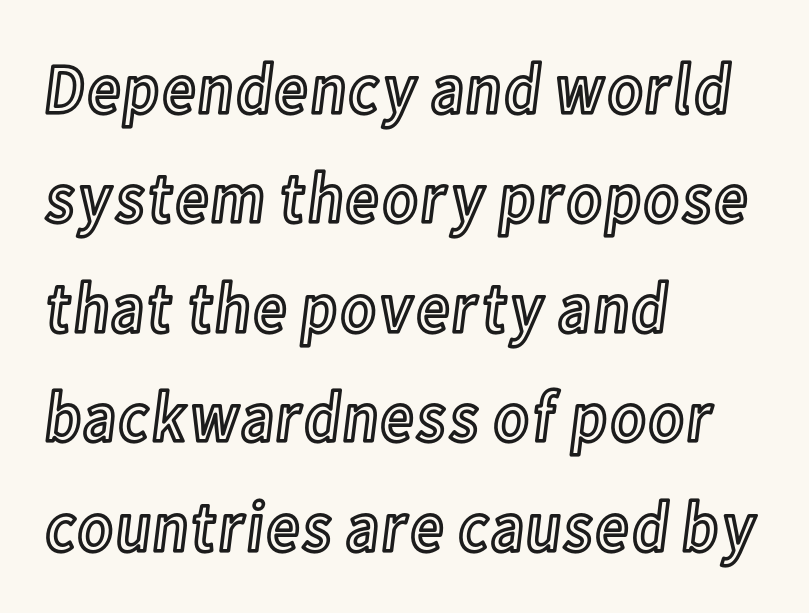
{"width": "condensed", "x_height": "medium", "monospaced": "no", "underline": "no", "align": "left", "line_spacing": "normal", "line_spacing_ratio": 1.52, "letter_spacing": "normal", "letter_spacing_em": 0.0, "glyph_px": 72}
